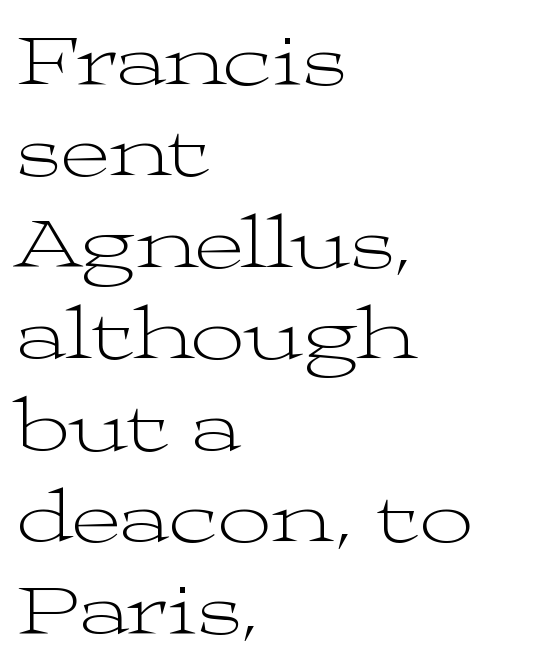
Each letter keeps its own natural width here, so spacing adapts to shape. Honestly, the letter spacing is just normal — you wouldn't notice it. The strokes carry an ordinary text weight at most. The baseline area is clear. These lines stack with their left ends in a neat column. Every stem runs plumb, perpendicular to the baseline.
